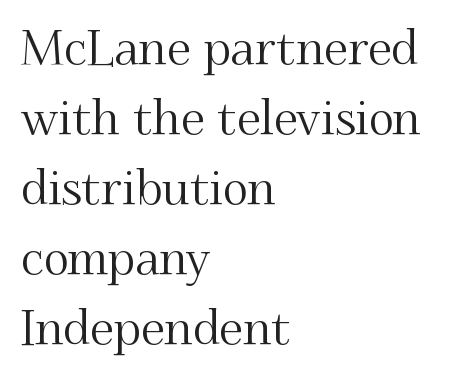
The image shows 48 px serif type, upright; set left-aligned, normal line spacing (1.46x), normal letter spacing, not underlined; medium stroke contrast and a small x-height.
